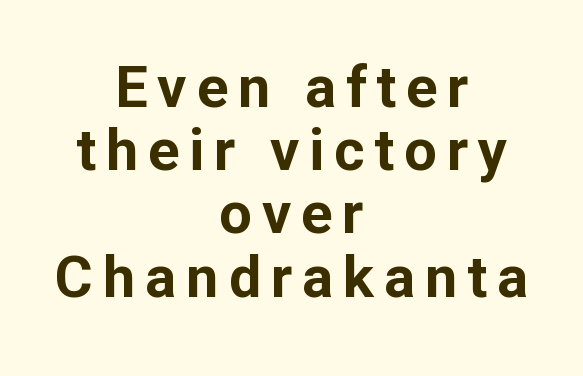
The image shows 58 px bold sans-serif type, upright; set centered, tight line spacing (1.09x), not underlined; low stroke contrast and a medium x-height.
